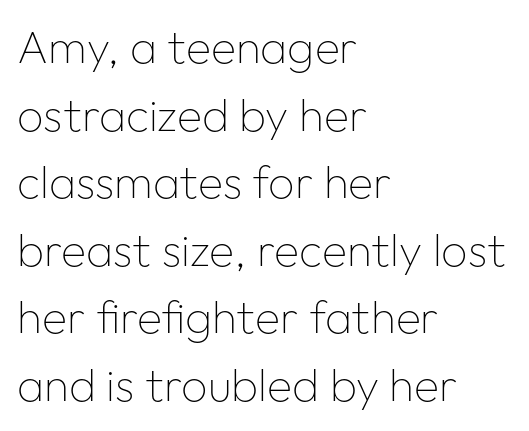
The image shows 46 px thin sans-serif type, upright; set left-aligned, normal line spacing (1.47x), normal letter spacing, not underlined; low stroke contrast and a medium x-height.
